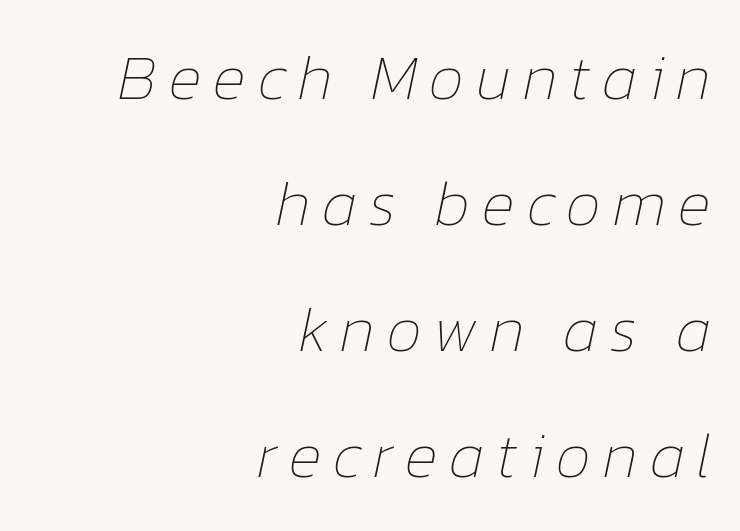
{"italic": "yes", "lean": "right", "slant_degrees": 12, "bold": "no", "weight": "thin", "width": "normal", "stroke_contrast": "low", "x_height": "medium", "monospaced": "no", "underline": "no", "align": "right", "line_spacing": "loose", "line_spacing_ratio": 2.0, "glyph_px": 63}
